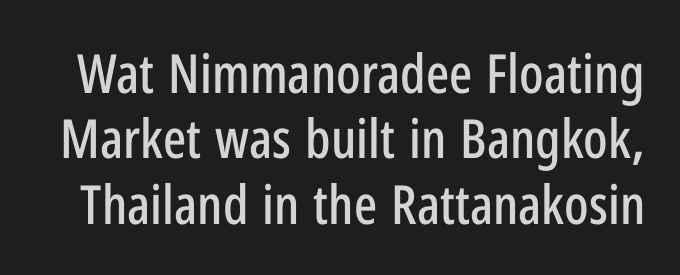
{"serif": "no", "italic": "no", "width": "condensed", "stroke_contrast": "low", "x_height": "medium", "monospaced": "no", "underline": "no", "line_spacing_ratio": 1.21, "letter_spacing": "normal", "letter_spacing_em": 0.0, "glyph_px": 54}
